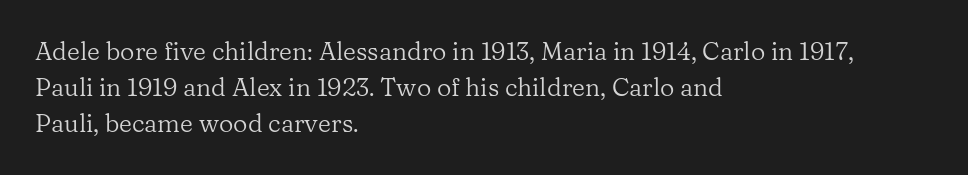
The cut favours lightness, reaching ordinary text weight at its darkest. Left-aligned paragraph, ragged on the right. There is no visible air inserted between adjacent glyphs. Has an underline been added? It has not. Upright lettering throughout. Leading matches the norm, producing a regular column.
